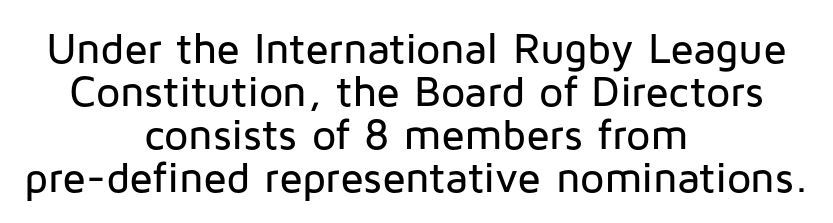
Varying glyph widths throughout — classic text-font behaviour. The space between consecutive lines is stingy. Note: no serifs on the glyphs. The lettering holds an erect, upright posture throughout. This sample uses plain, unmodified letter spacing. Check the space under the baseline: it is left empty.
